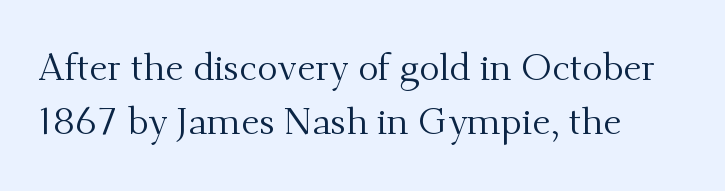
{"serif": "yes", "italic": "no", "bold": "no", "weight": "regular", "width": "normal", "stroke_contrast": "medium", "x_height": "small", "monospaced": "no", "underline": "no", "align": "left", "line_spacing": "normal", "line_spacing_ratio": 1.42, "letter_spacing": "normal", "letter_spacing_em": 0.0, "glyph_px": 38}
